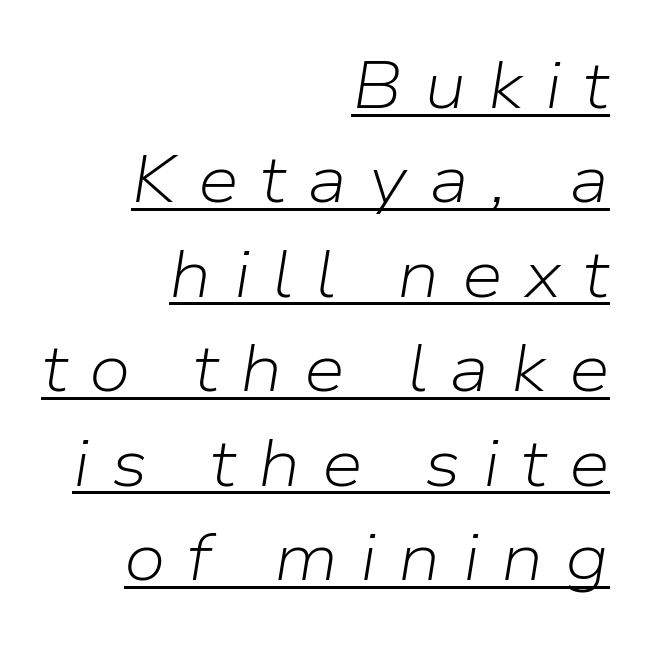
The image shows 66 px light type, italic (leaning right); set right-aligned, normal line spacing (1.43x), unusually wide letter spacing (+0.33 em), underlined; low stroke contrast and a medium x-height.
